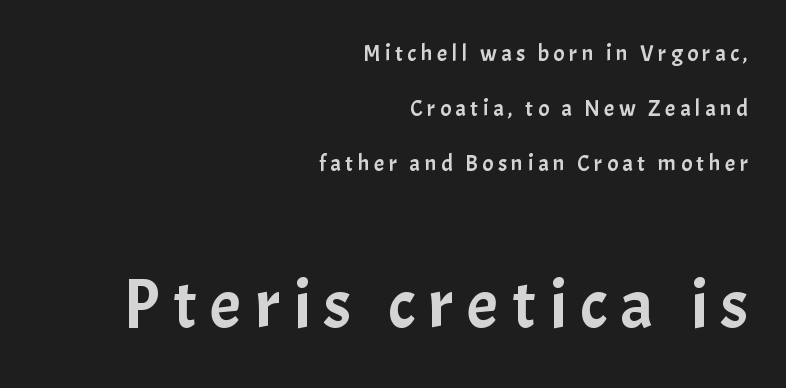
{"serif": "no", "italic": "no", "width": "normal", "stroke_contrast": "low", "x_height": "medium", "monospaced": "no", "underline": "no", "align": "right", "line_spacing": "loose", "line_spacing_ratio": 2.4, "larger_block": "second", "size_ratio": 3.04, "glyph_px": 70}
